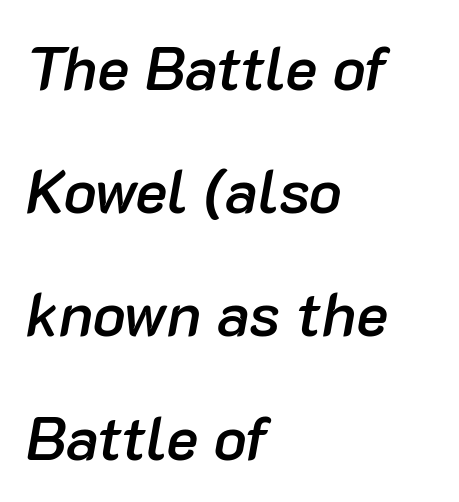
{"italic": "yes", "lean": "right", "slant_degrees": 10, "bold": "semi", "weight": "semibold", "width": "normal", "stroke_contrast": "low", "x_height": "medium", "monospaced": "no", "underline": "no", "align": "left", "line_spacing": "loose", "line_spacing_ratio": 2.02, "letter_spacing": "normal", "letter_spacing_em": 0.0, "glyph_px": 61}
